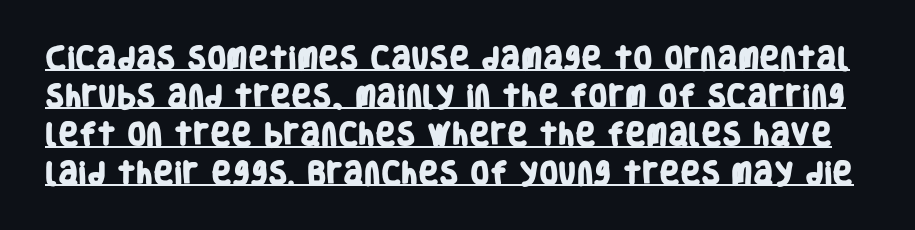
Q: Is the text bold? A: Yes.
Q: Is the text underlined? A: Yes.
Q: Is the spacing between letters normal or unusually wide? A: Normal.
Q: Is the spacing between lines tight, normal or loose? A: Normal.
